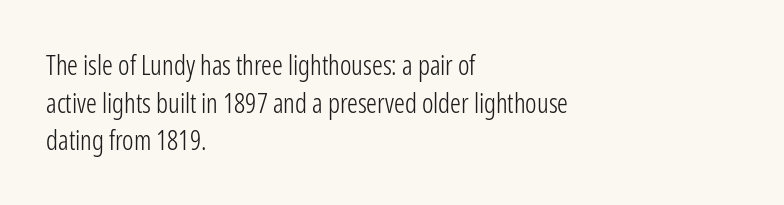
The image shows 27 px text type, upright; set left-aligned, normal line spacing (1.39x), normal letter spacing, not underlined.
